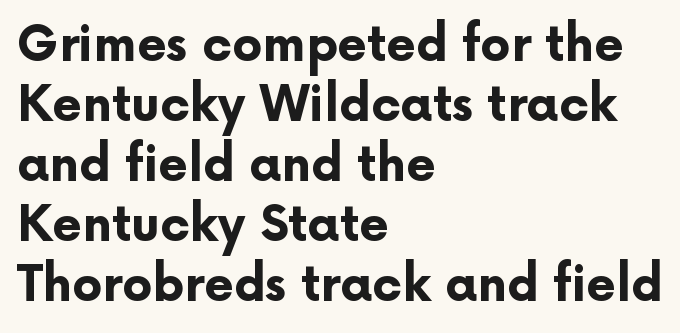
Q: Is the text bold? A: Yes.
Q: Is the text italic (slanted)? A: No, it is upright.
Q: Is the typeface a serif or a sans-serif typeface? A: Sans-serif.
Q: Is the text underlined? A: No.
Q: How is the paragraph aligned? A: Left-aligned.
Q: Is the spacing between letters normal or unusually wide? A: Normal.
Q: Is the spacing between lines tight, normal or loose? A: Normal.
Q: Width (condensed, normal, or wide)? A: Normal.
Q: Stroke contrast? A: Low.
Q: x-height? A: Medium.
Q: Monospaced? A: No.
